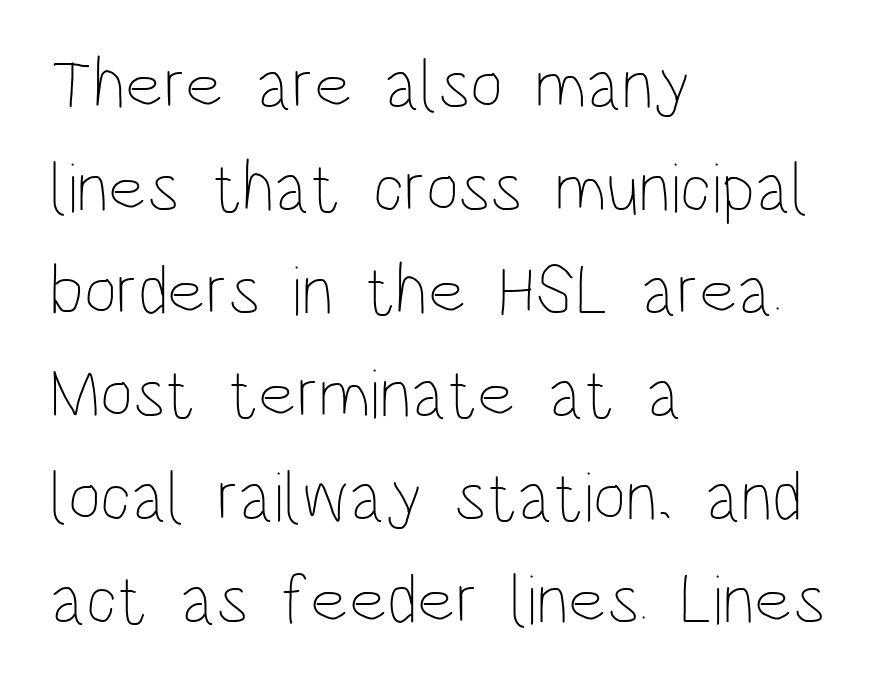
The image shows 71 px thin, condensed type, upright; set left-aligned, normal line spacing (1.45x), normal letter spacing, not underlined; low stroke contrast and a large x-height.
